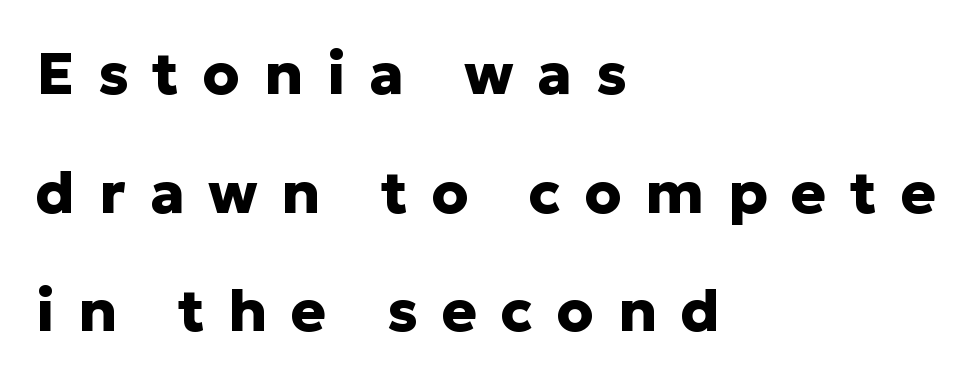
Q: Is the text bold? A: Yes.
Q: Is the text italic (slanted)? A: No, it is upright.
Q: Is the typeface a serif or a sans-serif typeface? A: Sans-serif.
Q: Is the text underlined? A: No.
Q: How is the paragraph aligned? A: Left-aligned.
Q: Is the spacing between letters normal or unusually wide? A: Unusually wide.
Q: Is the spacing between lines tight, normal or loose? A: Loose.
Q: Width (condensed, normal, or wide)? A: Normal.
Q: Stroke contrast? A: Low.
Q: x-height? A: Medium.
Q: Monospaced? A: No.
